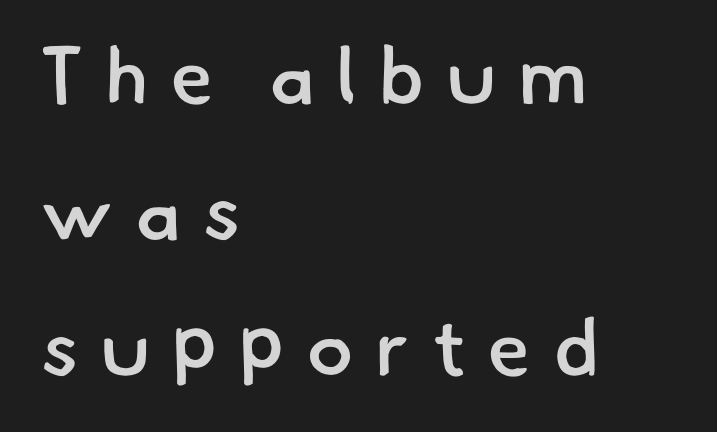
Q: Is the text bold? A: Semi-bold.
Q: Is the typeface a serif or a sans-serif typeface? A: Sans-serif.
Q: Is the text underlined? A: No.
Q: How is the paragraph aligned? A: Left-aligned.
Q: Is the spacing between letters normal or unusually wide? A: Unusually wide.
Q: Width (condensed, normal, or wide)? A: Normal.
Q: Stroke contrast? A: Low.
Q: x-height? A: Small.
Q: Monospaced? A: No.
